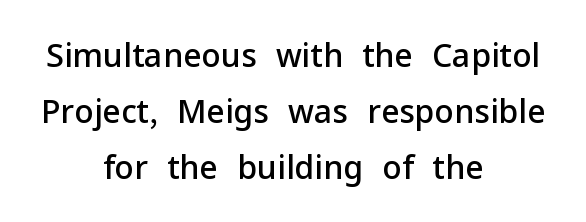
{"serif": "no", "italic": "no", "bold": "semi", "weight": "semibold", "width": "normal", "stroke_contrast": "low", "x_height": "medium", "monospaced": "no", "underline": "no", "align": "center", "line_spacing_ratio": 1.75, "letter_spacing": "normal", "letter_spacing_em": 0.0, "glyph_px": 32}
